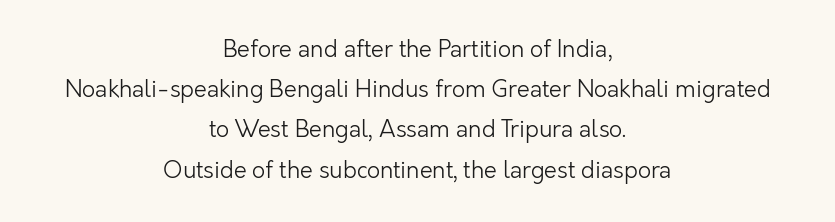
Which margin do the lines hug? Neither — every line sits in the middle. Letters have the restrained weight of plain body copy at most. Italic? Not at all — the glyphs are vertical. Each word holds together tightly as a unit, with standard inter-letter gaps. Nobody drew a line under any word here.
